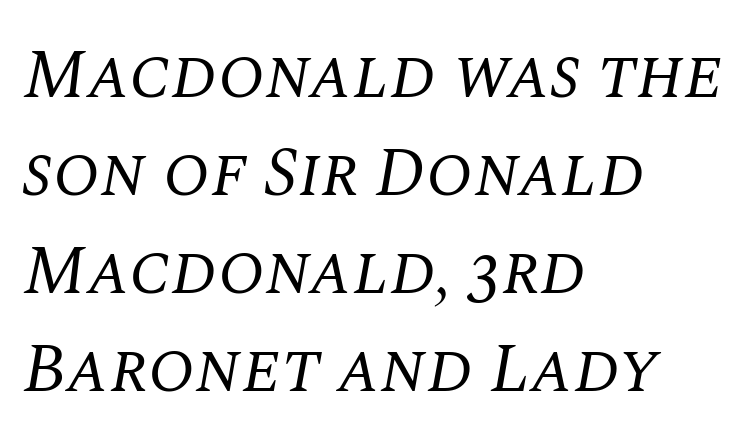
What stands out about the letter spacing? Nothing — it is the standard amount. The specimen omits any rule beneath the text block's lines. Normally led — the rows are evenly, conventionally spaced. Does the copy run flush right? No — it runs flush left.
